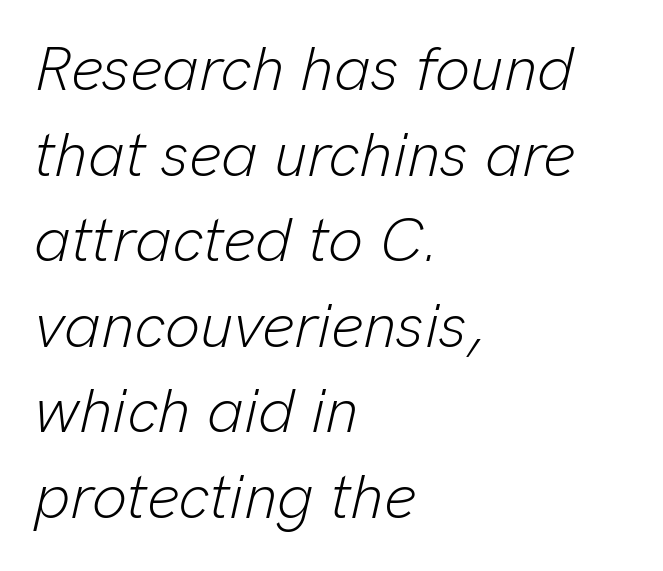
Q: Is the text bold? A: No.
Q: Is the text italic (slanted)? A: Yes, it leans right by about 13 degrees.
Q: Is the text underlined? A: No.
Q: How is the paragraph aligned? A: Left-aligned.
Q: Is the spacing between letters normal or unusually wide? A: Normal.
Q: Is the spacing between lines tight, normal or loose? A: Normal.
Q: Width (condensed, normal, or wide)? A: Normal.
Q: Stroke contrast? A: Low.
Q: x-height? A: Medium.
Q: Monospaced? A: No.
